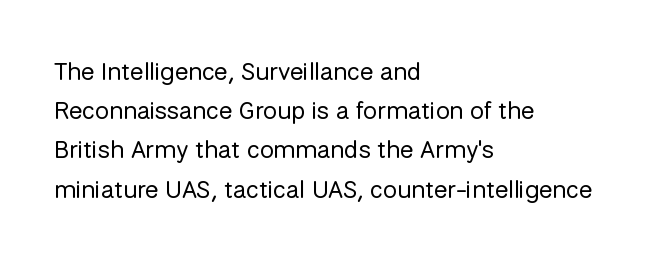
Is this a heavy cut? Hardly; it is regular or lighter. In CSS terms this would be text-align: left. Words appear dense and cohesive because spacing is normal. The gap between lines stays unmarked. Reading down the column, the eye jumps a familiar distance to each next line. This is roman type, the default non-slanted kind.
